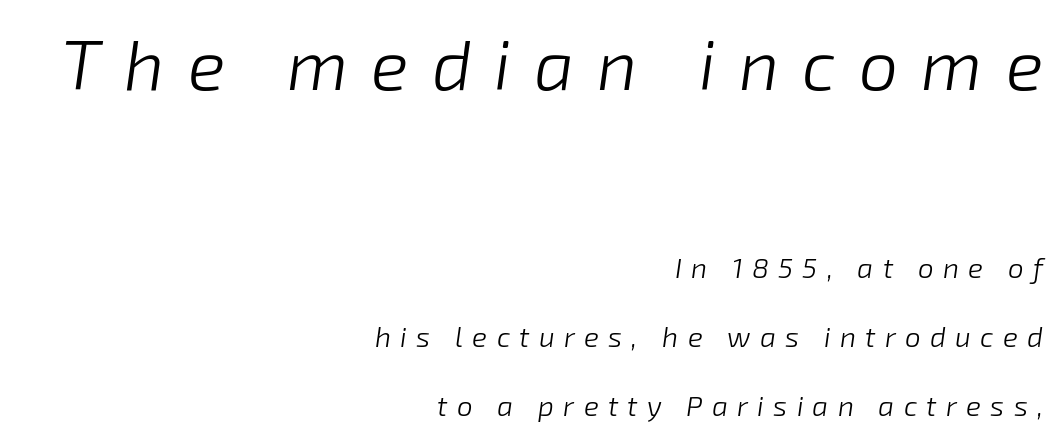
{"italic": "yes", "lean": "right", "slant_degrees": 8, "bold": "no", "weight": "light", "width": "normal", "stroke_contrast": "low", "x_height": "medium", "monospaced": "no", "underline": "no", "align": "right", "line_spacing": "loose", "line_spacing_ratio": 2.48, "letter_spacing": "wide", "letter_spacing_em": 0.33, "larger_block": "first", "size_ratio": 2.5, "glyph_px": 70}
